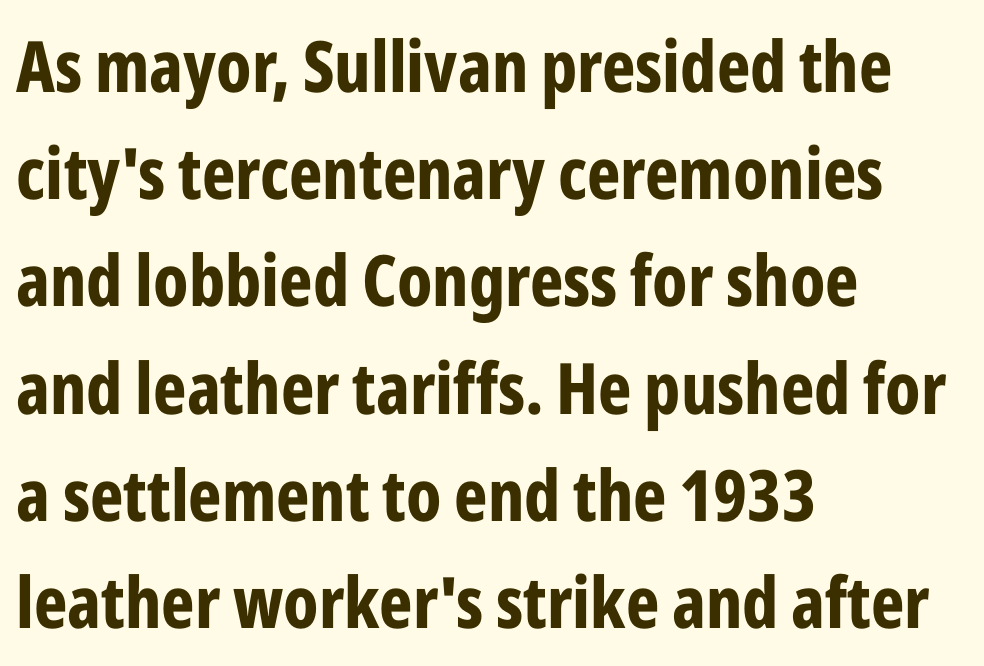
Q: Is the text bold? A: Yes.
Q: Is the text italic (slanted)? A: No, it is upright.
Q: Is the typeface a serif or a sans-serif typeface? A: Sans-serif.
Q: Is the text underlined? A: No.
Q: How is the paragraph aligned? A: Left-aligned.
Q: Is the spacing between letters normal or unusually wide? A: Normal.
Q: Is the spacing between lines tight, normal or loose? A: Normal.
Q: Width (condensed, normal, or wide)? A: Condensed.
Q: Stroke contrast? A: Low.
Q: x-height? A: Medium.
Q: Monospaced? A: No.
